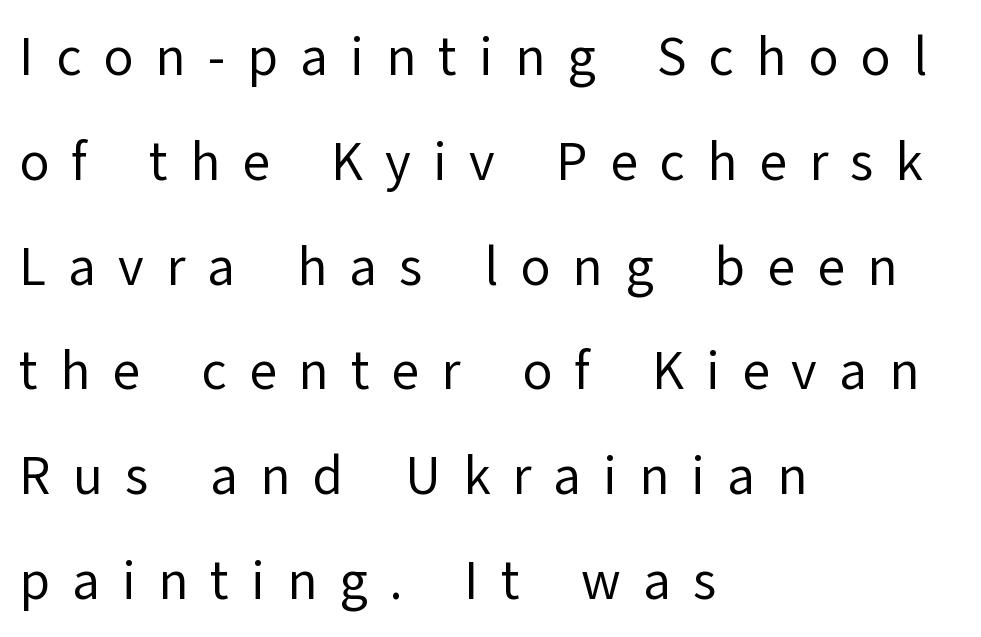
Heft: none added — not bold. The letters are spread apart with noticeably loose tracking. Leading: increased. Notice how the stems are strictly vertical — no italics here. You could not count columns in this text — the font is proportionally spaced.
